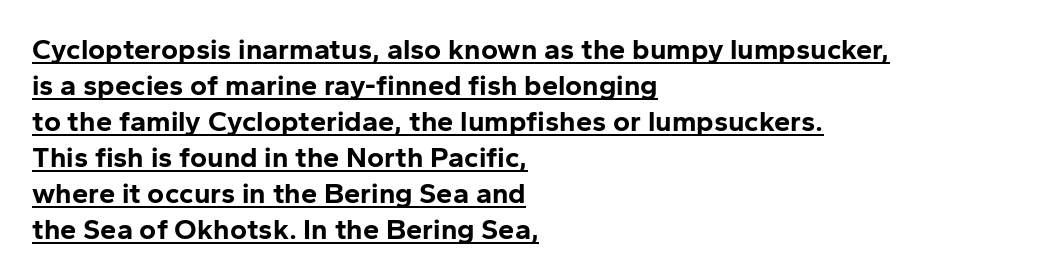
Q: Is the text bold? A: Yes.
Q: Is the text italic (slanted)? A: No, it is upright.
Q: Is the typeface a serif or a sans-serif typeface? A: Sans-serif.
Q: Is the text underlined? A: Yes.
Q: How is the paragraph aligned? A: Left-aligned.
Q: Is the spacing between letters normal or unusually wide? A: Normal.
Q: Width (condensed, normal, or wide)? A: Normal.
Q: Stroke contrast? A: Low.
Q: x-height? A: Medium.
Q: Monospaced? A: No.
